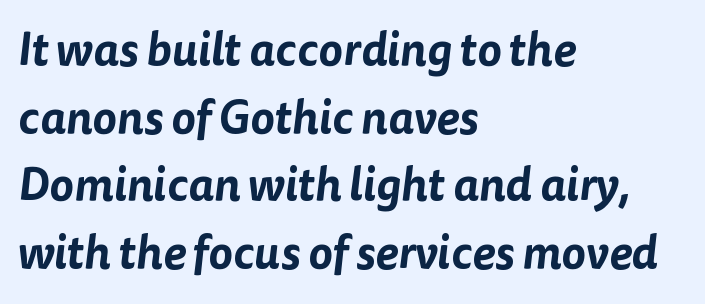
{"serif": "no", "width": "normal", "stroke_contrast": "low", "x_height": "medium", "monospaced": "no", "underline": "no", "align": "left", "line_spacing": "normal", "line_spacing_ratio": 1.47, "letter_spacing": "normal", "letter_spacing_em": 0.0, "glyph_px": 46}
